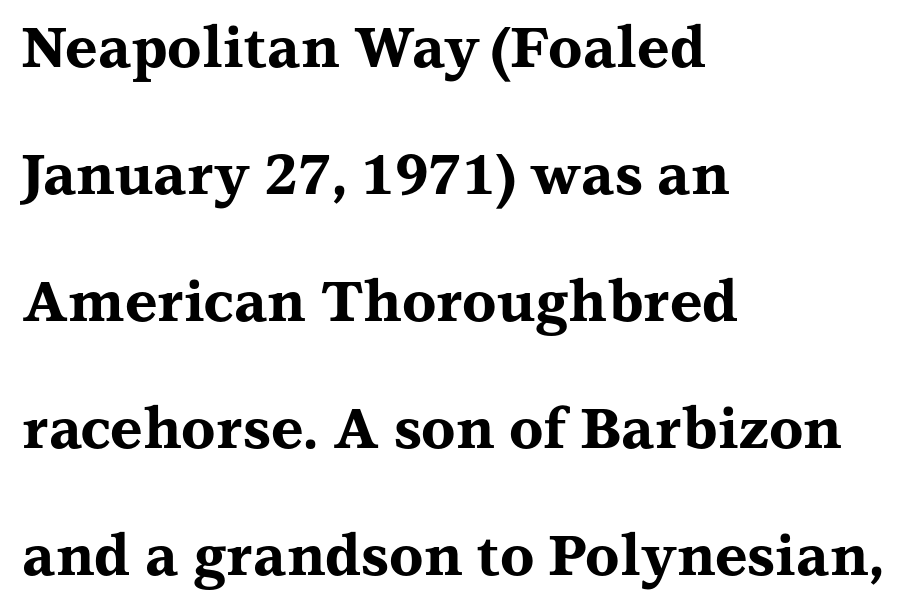
The image shows 56 px bold, wide serif type, upright; set left-aligned, loose line spacing (2.27x), normal letter spacing, not underlined; medium stroke contrast and a medium x-height.
